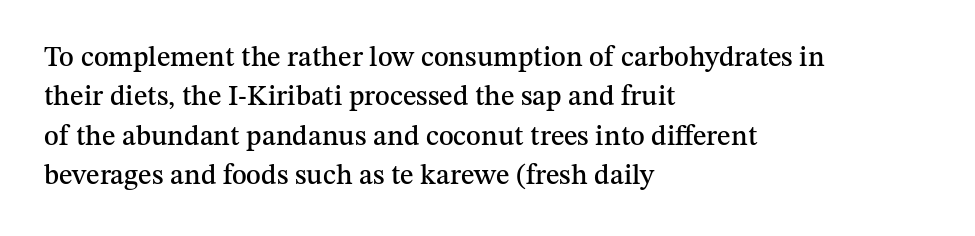
{"serif": "yes", "italic": "no", "width": "normal", "stroke_contrast": "medium", "x_height": "medium", "monospaced": "no", "underline": "no", "align": "left", "line_spacing": "normal", "line_spacing_ratio": 1.41, "letter_spacing": "normal", "letter_spacing_em": 0.0, "glyph_px": 28}
